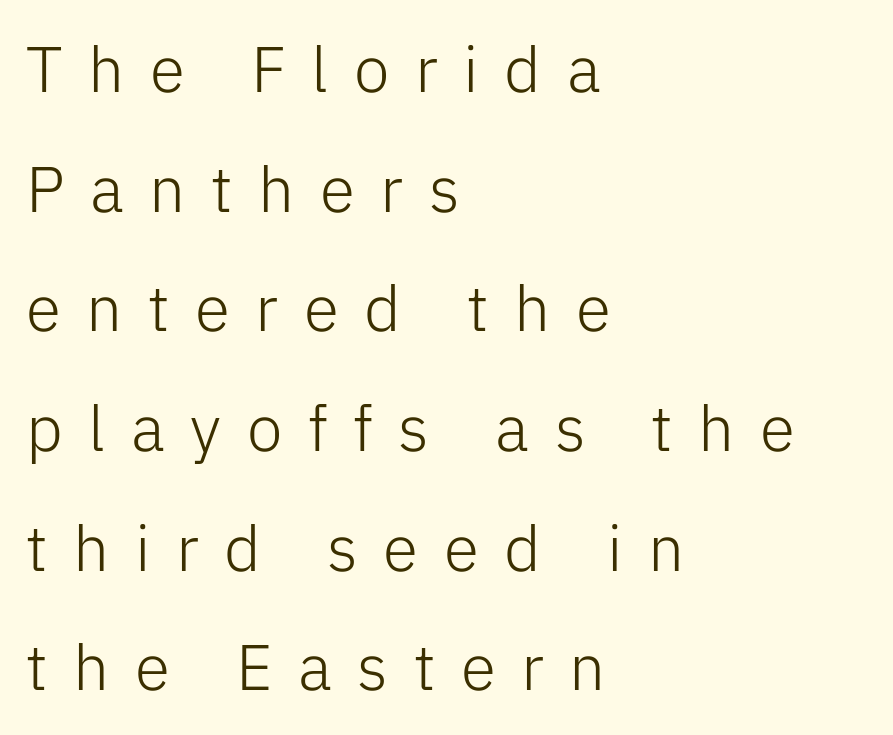
{"serif": "no", "italic": "no", "bold": "no", "weight": "light", "width": "normal", "stroke_contrast": "low", "x_height": "medium", "monospaced": "no", "underline": "no", "align": "left", "line_spacing_ratio": 1.87, "letter_spacing": "wide", "letter_spacing_em": 0.4, "glyph_px": 64}
